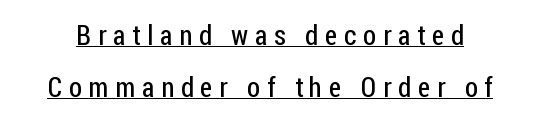
Every character sits straight up, as roman type does. Nothing sits at the stroke ends, so this counts as sans-serif. The passage shown has open, widely tracked lettering throughout. A rule runs beneath these lines of type. The letters advance in unequal steps, a hallmark of proportional type.
